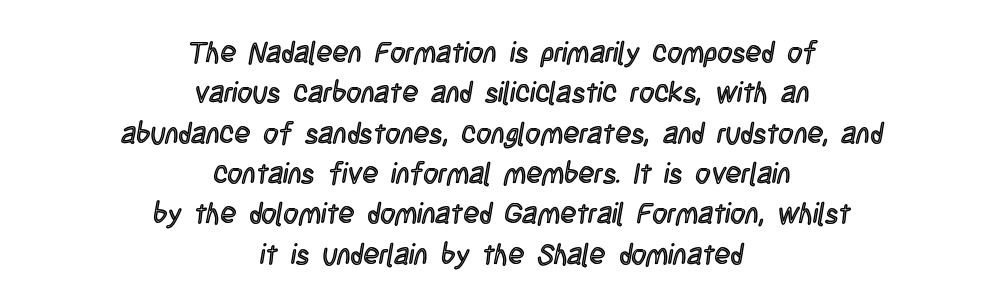
Q: Is the text italic (slanted)? A: Yes.
Q: Is the text underlined? A: No.
Q: How is the paragraph aligned? A: Centered.
Q: Is the spacing between letters normal or unusually wide? A: Normal.
Q: Is the spacing between lines tight, normal or loose? A: Normal.
Q: Width (condensed, normal, or wide)? A: Condensed.
Q: x-height? A: Large.
Q: Monospaced? A: No.
